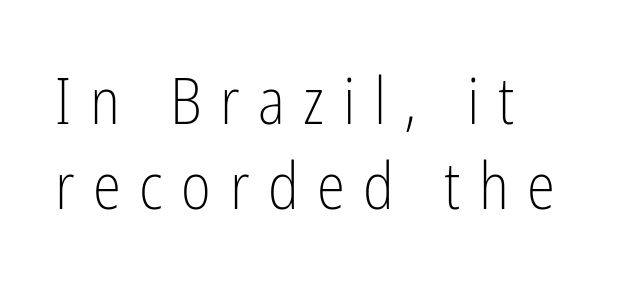
Q: Is the text bold? A: No.
Q: Is the text italic (slanted)? A: No, it is upright.
Q: Is the typeface a serif or a sans-serif typeface? A: Sans-serif.
Q: Is the text underlined? A: No.
Q: How is the paragraph aligned? A: Left-aligned.
Q: Is the spacing between letters normal or unusually wide? A: Unusually wide.
Q: Is the spacing between lines tight, normal or loose? A: Normal.
Q: Width (condensed, normal, or wide)? A: Condensed.
Q: Stroke contrast? A: Low.
Q: x-height? A: Medium.
Q: Monospaced? A: No.
